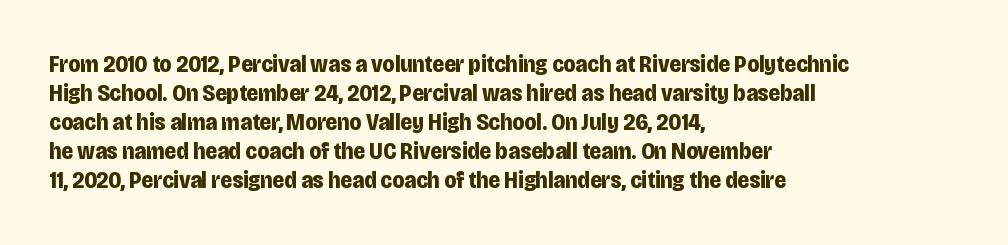
The image shows 24 px bold type, upright; set left-aligned, line spacing 1.21x, normal letter spacing, not underlined.
